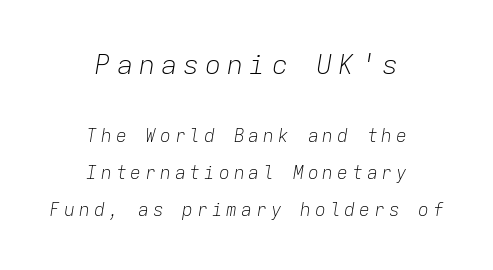
{"italic": "yes", "lean": "right", "slant_degrees": 9, "bold": "no", "underline": "no", "align": "center", "line_spacing": "loose", "line_spacing_ratio": 2.06, "letter_spacing": "wide", "letter_spacing_em": 0.22, "larger_block": "first", "size_ratio": 1.5, "glyph_px": 27}
